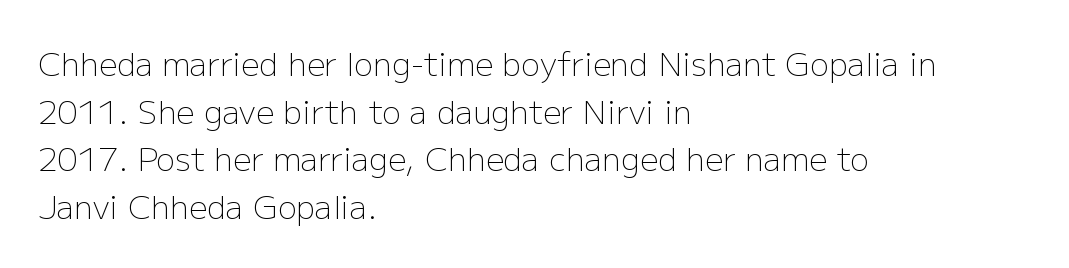
Q: Is the text bold? A: No.
Q: Is the text italic (slanted)? A: No, it is upright.
Q: Is the typeface a serif or a sans-serif typeface? A: Sans-serif.
Q: Is the text underlined? A: No.
Q: How is the paragraph aligned? A: Left-aligned.
Q: Is the spacing between letters normal or unusually wide? A: Normal.
Q: Is the spacing between lines tight, normal or loose? A: Normal.
Q: Width (condensed, normal, or wide)? A: Normal.
Q: Stroke contrast? A: Low.
Q: x-height? A: Medium.
Q: Monospaced? A: No.
